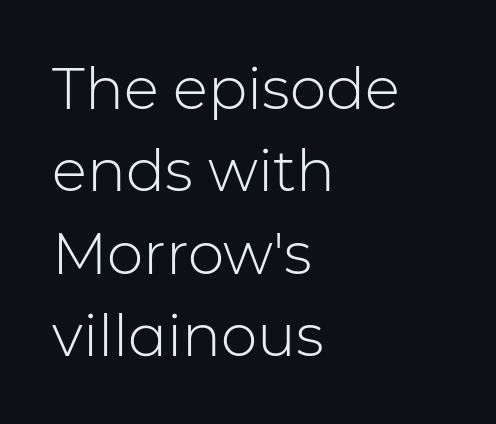
The image shows 58 px light sans-serif type, upright; set left-aligned, normal line spacing (1.42x), normal letter spacing, not underlined; low stroke contrast and a medium x-height.
